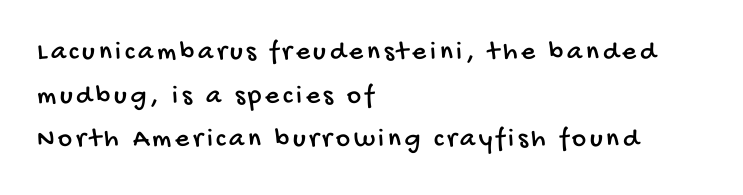
The image shows 27 px text type; set left-aligned, normal line spacing (1.62x), not underlined.
